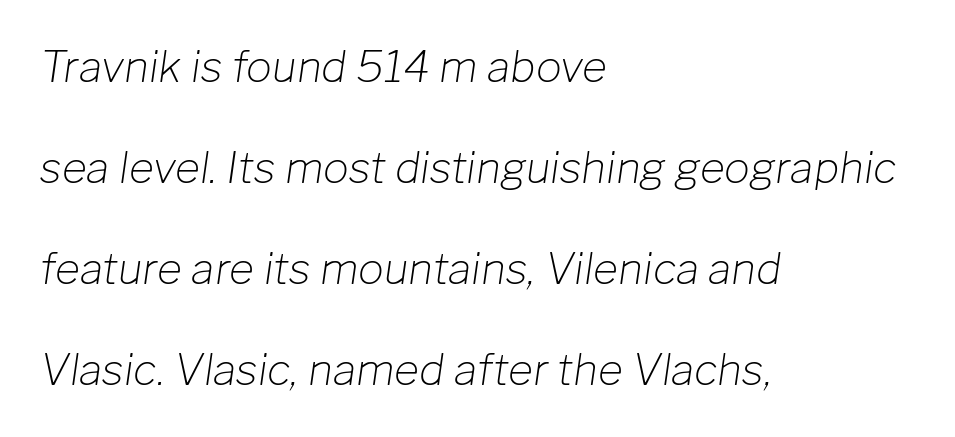
Spacing verdict: proportional, widths tailored to each character. Underlining? Definitely not there. Does the copy run flush right? No — it runs flush left. Stem width sits at or under what a default text font uses. There's an unmistakable incline to the writing here. The horizontal fit of the characters is conventional and even.
